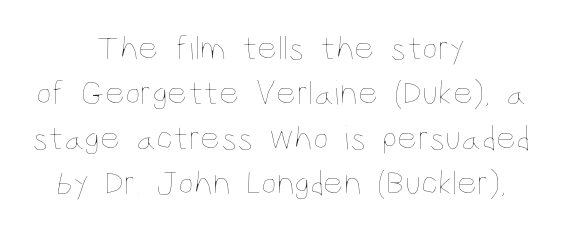
The image shows 35 px thin, condensed type, upright; set centered, normal line spacing (1.29x), normal letter spacing, not underlined; low stroke contrast and a large x-height.
